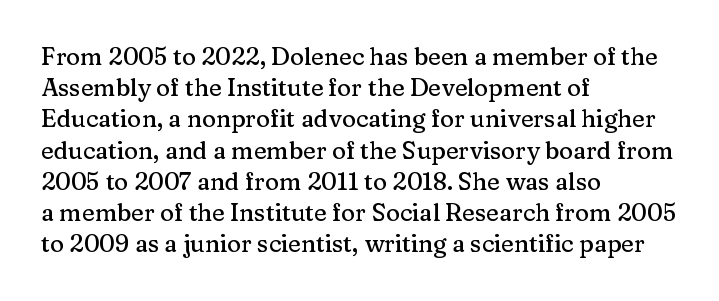
Does the copy run flush right? No — it runs flush left. The font's upright variant was chosen for this text. Descender tails drop into unmarked territory. Reading down the column, the eye jumps a familiar distance to each next line.
